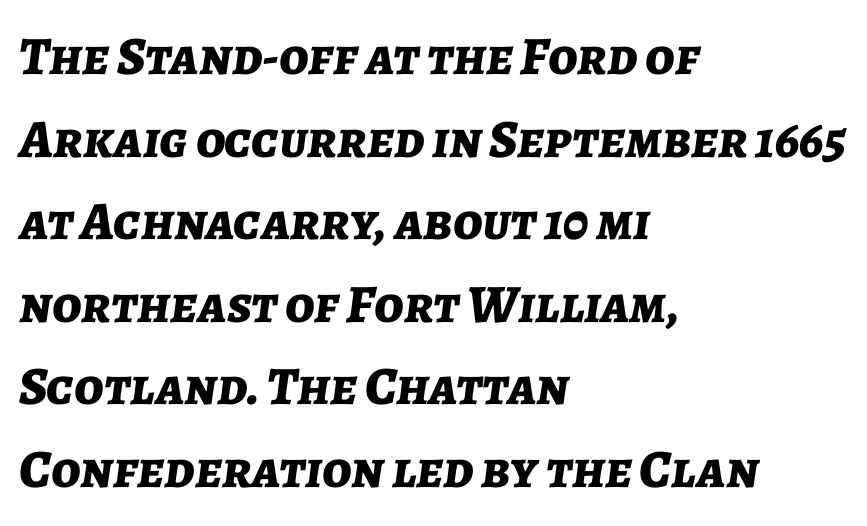
{"italic": "yes", "lean": "right", "slant_degrees": 7, "bold": "yes", "weight": "bold", "width": "normal", "stroke_contrast": "low", "x_height": "medium", "monospaced": "no", "underline": "no", "align": "left", "line_spacing": "normal", "line_spacing_ratio": 1.53, "letter_spacing": "normal", "letter_spacing_em": 0.0, "glyph_px": 54}
